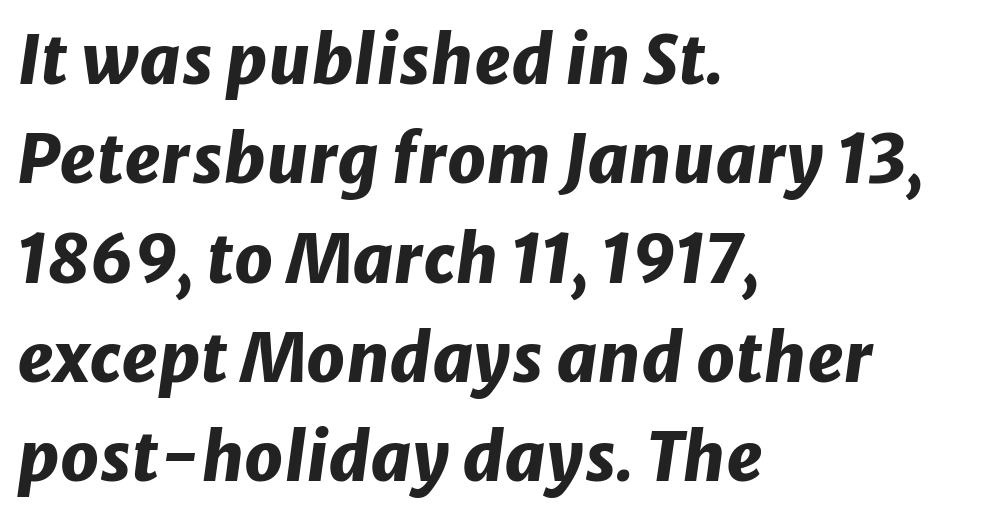
{"italic": "yes", "lean": "right", "slant_degrees": 8, "bold": "yes", "weight": "heavy", "width": "normal", "stroke_contrast": "low", "x_height": "medium", "monospaced": "no", "underline": "no", "align": "left", "line_spacing": "normal", "line_spacing_ratio": 1.46, "letter_spacing": "normal", "letter_spacing_em": 0.0, "glyph_px": 68}
